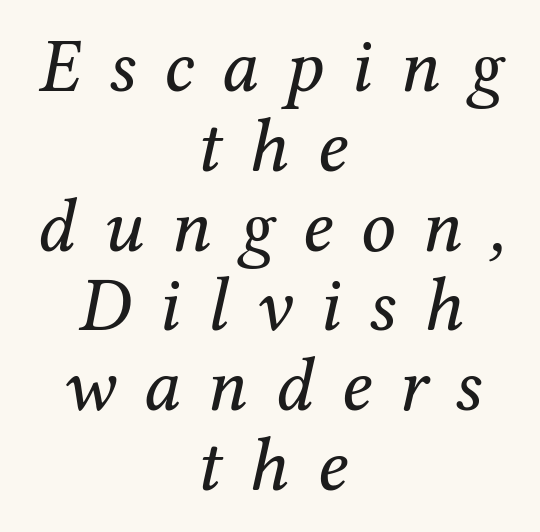
{"serif": "yes", "italic": "yes", "lean": "right", "slant_degrees": 12, "bold": "no", "weight": "regular", "width": "normal", "stroke_contrast": "medium", "x_height": "medium", "monospaced": "no", "underline": "no", "align": "center", "line_spacing": "tight", "line_spacing_ratio": 1.05, "letter_spacing": "wide", "letter_spacing_em": 0.36, "glyph_px": 76}
